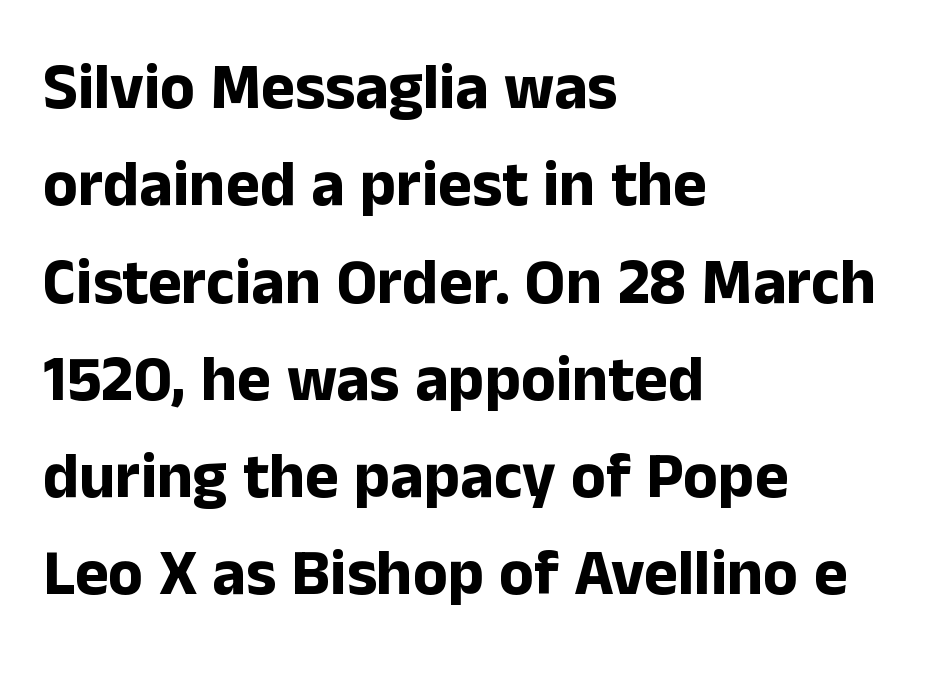
The image shows 64 px bold sans-serif type, upright; set left-aligned, normal line spacing (1.52x), normal letter spacing, not underlined; low stroke contrast and a medium x-height.
